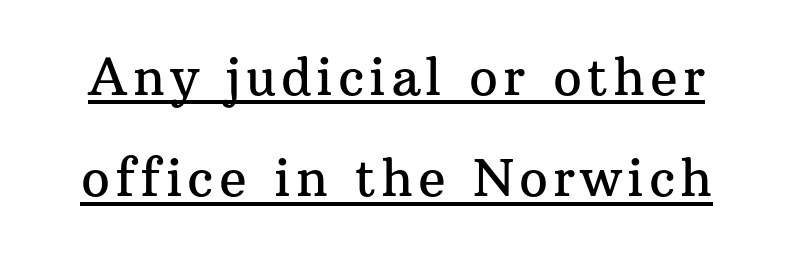
A serif font was chosen for this passage. Underlined type. A great deal of white space separates one row of letters from the next. Style check: upright. The letters advance in unequal steps, a hallmark of proportional type.
